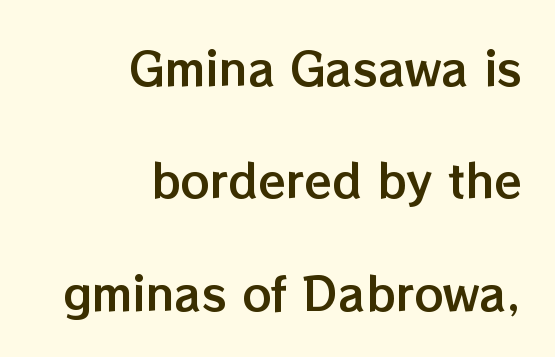
{"italic": "no", "width": "normal", "stroke_contrast": "low", "x_height": "medium", "monospaced": "no", "underline": "no", "align": "right", "line_spacing": "loose", "line_spacing_ratio": 2.5, "letter_spacing": "normal", "letter_spacing_em": 0.0, "glyph_px": 45}
